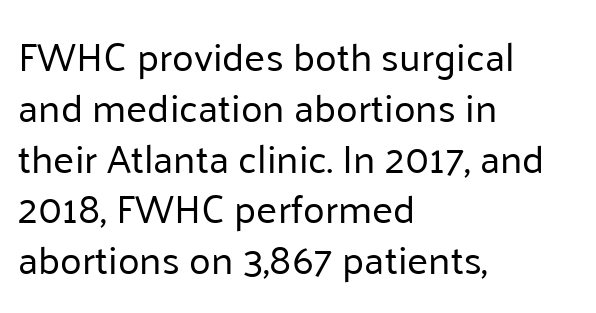
Varying glyph widths throughout — classic text-font behaviour. Students, observe: this is what conventionally led text looks like. The glyphs in this specimen are sans serif. Check under the words: just untouched page. This sample is left-justified, so line endings fall wherever the words run out. Inter-character spacing is left at the font's built-in metrics.
